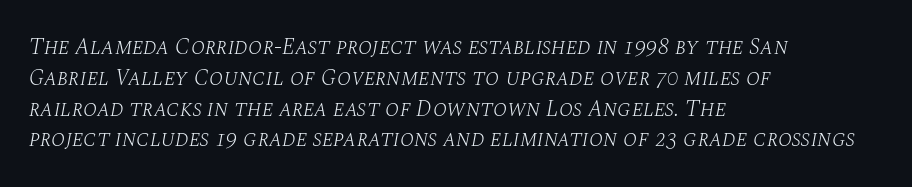
{"italic": "yes", "lean": "right", "slant_degrees": 10, "bold": "no", "underline": "no", "align": "left", "line_spacing": "normal", "line_spacing_ratio": 1.34, "letter_spacing": "normal", "letter_spacing_em": 0.0, "glyph_px": 23}
